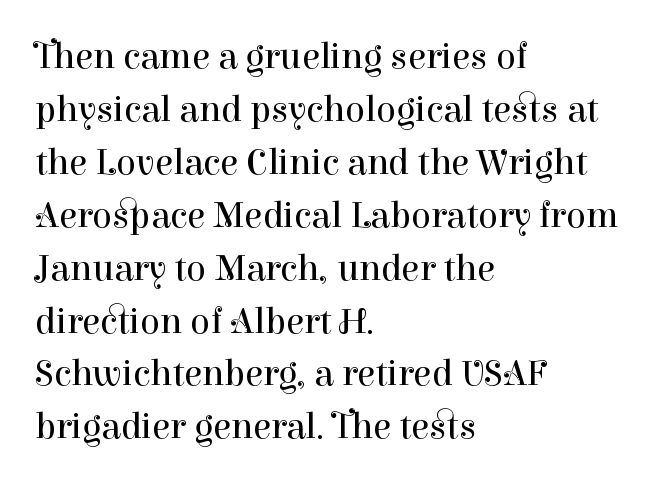
Q: Is the text bold? A: No.
Q: Is the text italic (slanted)? A: No, it is upright.
Q: Is the typeface a serif or a sans-serif typeface? A: Serif.
Q: Is the text underlined? A: No.
Q: How is the paragraph aligned? A: Left-aligned.
Q: Is the spacing between letters normal or unusually wide? A: Normal.
Q: Is the spacing between lines tight, normal or loose? A: Normal.
Q: Width (condensed, normal, or wide)? A: Normal.
Q: Stroke contrast? A: High.
Q: x-height? A: Medium.
Q: Monospaced? A: No.
